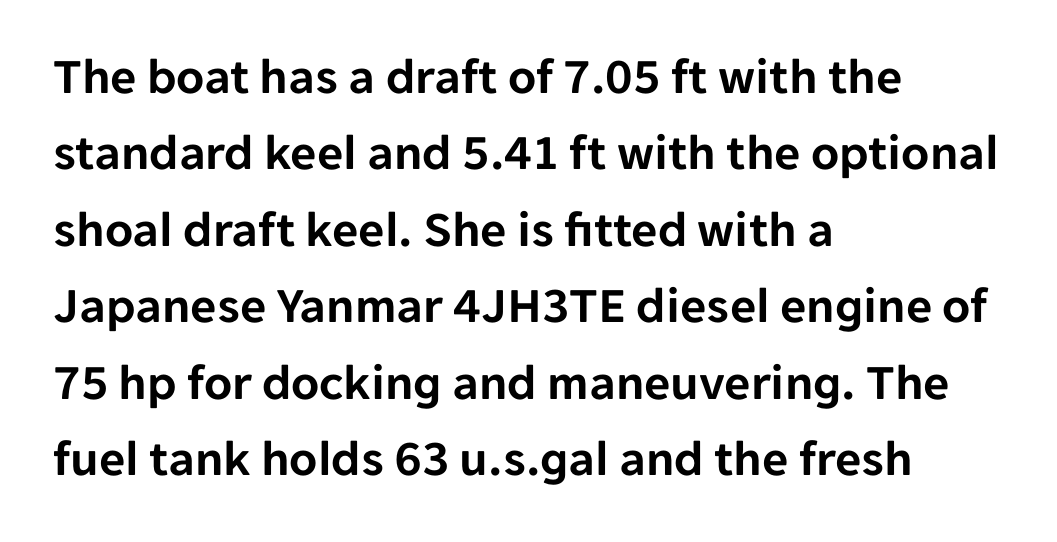
Line starts are locked; line ends wander. Vertically, the passage feels balanced, rows spaced as you'd expect. In terms of letterform style, serifs are entirely absent. These lines were composed using upright roman letters. Default kerning and tracking; the words read as compact shapes.
